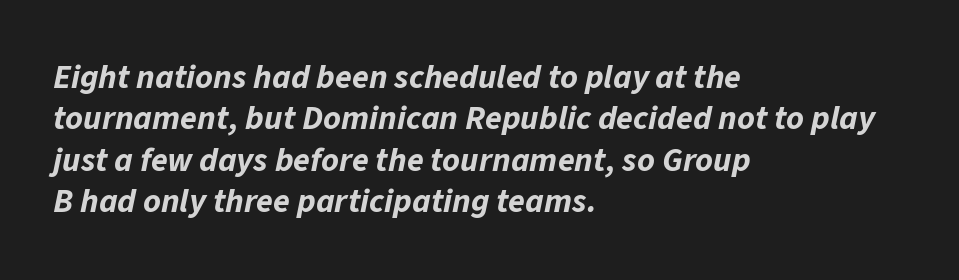
{"italic": "yes", "lean": "right", "slant_degrees": 11, "bold": "yes", "weight": "bold", "width": "normal", "stroke_contrast": "low", "x_height": "medium", "monospaced": "no", "underline": "no", "align": "left", "line_spacing_ratio": 1.22, "letter_spacing": "normal", "letter_spacing_em": 0.0, "glyph_px": 34}
